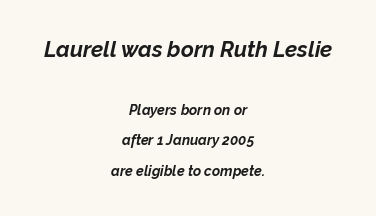
The image shows 22 px bold type, italic (leaning right); set centered, loose line spacing (2.16x), normal letter spacing, not underlined; the first (top) block is 1.57x larger.
